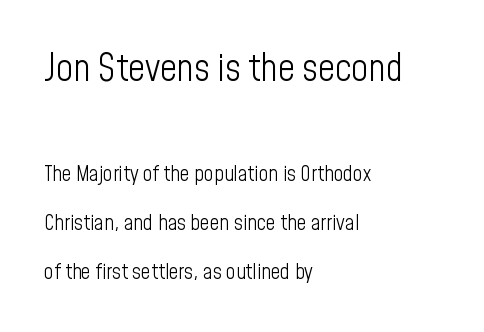
Ascenders rise straight up at ninety degrees. The rendering uses natural spacing where letterforms have individual widths. Two sizes are in play, and the larger belongs to the first block. Heaviness? Minimal to ordinary, like unemphasized prose.
